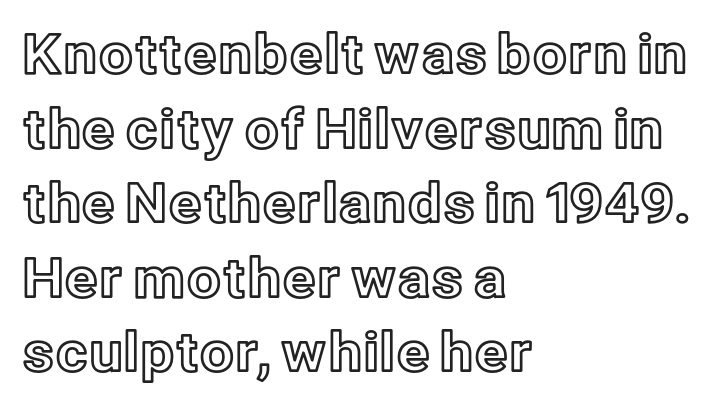
The image shows 54 px text type, upright; set left-aligned, normal line spacing (1.38x), normal letter spacing, not underlined; a medium x-height.
